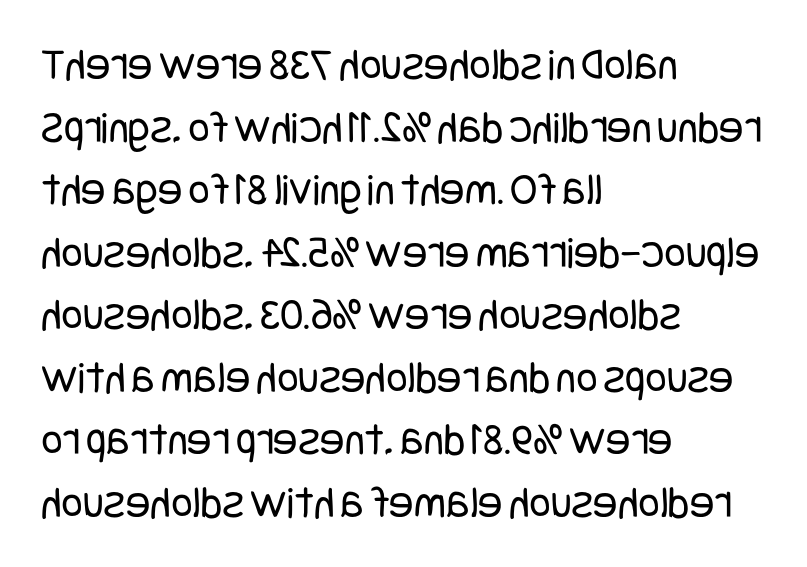
Q: Is the text bold? A: No.
Q: Is the text italic (slanted)? A: No, it is upright.
Q: Is the typeface a serif or a sans-serif typeface? A: Sans-serif.
Q: Is the text underlined? A: No.
Q: How is the paragraph aligned? A: Left-aligned.
Q: Is the spacing between letters normal or unusually wide? A: Normal.
Q: Is the spacing between lines tight, normal or loose? A: Normal.
Q: Width (condensed, normal, or wide)? A: Condensed.
Q: Stroke contrast? A: Low.
Q: x-height? A: Large.
